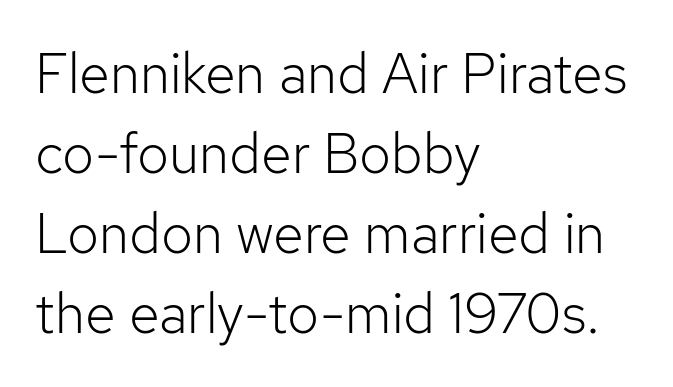
The gaps between neighbouring characters are ordinary and unremarkable. No italicization has been applied; the sample stays upright. Caption: multi-line text, flush left, ragged right. Character widths vary here, with narrow letters taking less room than wide ones. Underlining? Definitely not there. Letters have the restrained weight of plain body copy at most.
